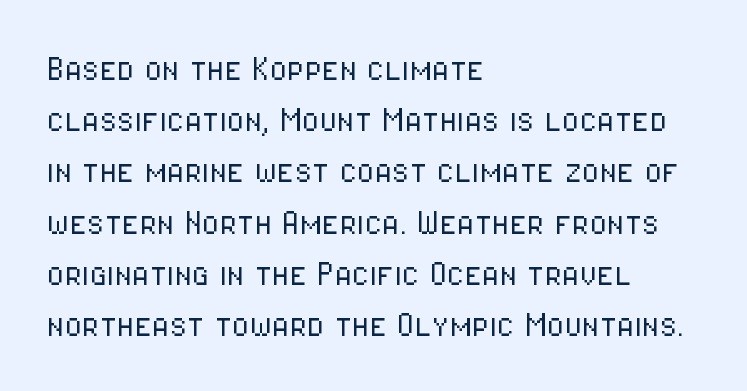
Varying glyph widths throughout — classic text-font behaviour. Posture: upright roman. Vertical spacing — default. Observe the absence of serifs on each vertical stroke in this sample. Short note: letters normally spaced.
